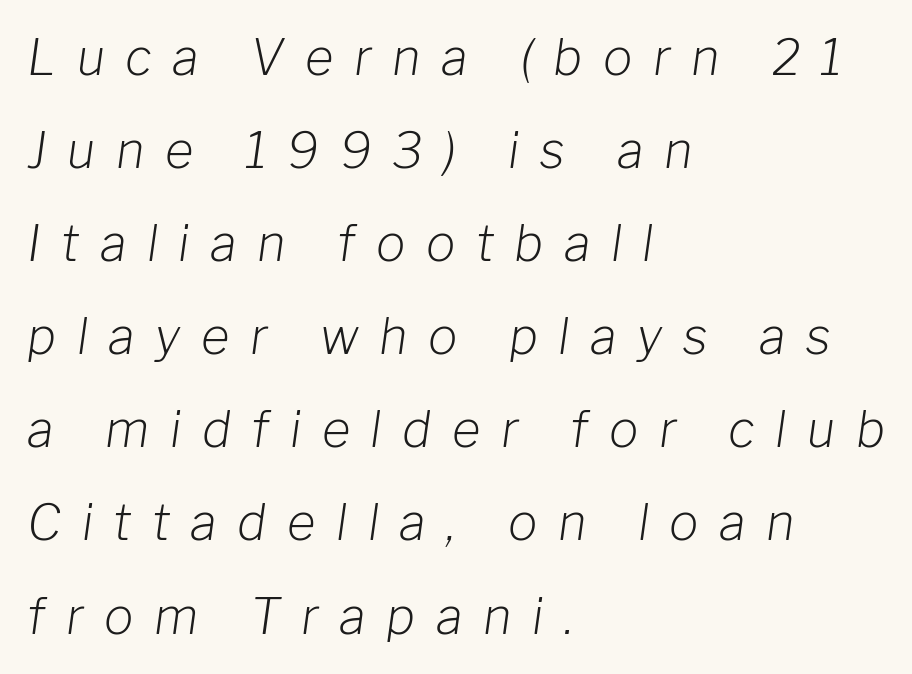
{"italic": "yes", "lean": "right", "slant_degrees": 8, "bold": "no", "weight": "light", "width": "normal", "stroke_contrast": "low", "x_height": "medium", "monospaced": "no", "underline": "no", "align": "left", "line_spacing": "loose", "line_spacing_ratio": 1.9, "letter_spacing": "wide", "letter_spacing_em": 0.42, "glyph_px": 49}
